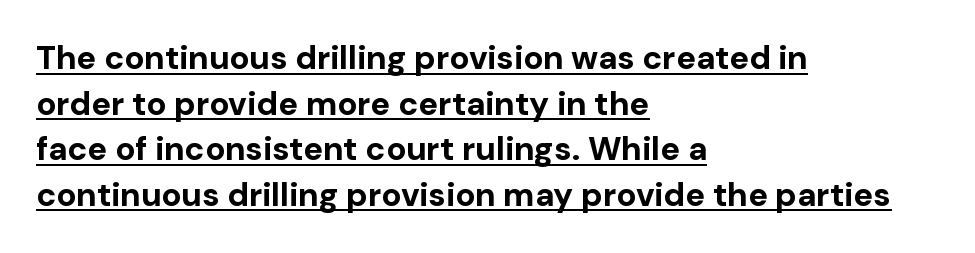
{"serif": "no", "italic": "no", "bold": "yes", "weight": "bold", "width": "normal", "stroke_contrast": "low", "x_height": "medium", "monospaced": "no", "underline": "yes", "align": "left", "line_spacing": "normal", "line_spacing_ratio": 1.38, "letter_spacing": "normal", "letter_spacing_em": 0.0, "glyph_px": 33}
